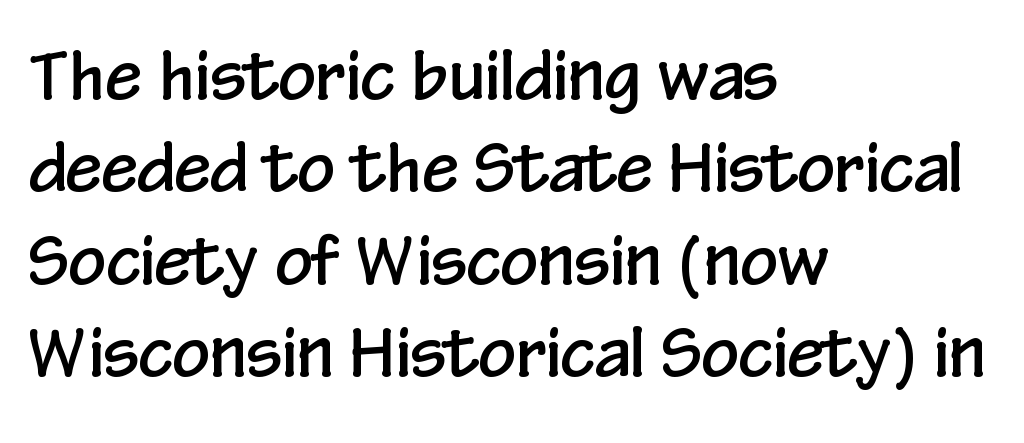
The lines sit at an ordinary, default distance from one another. The face used here is proportionally spaced, like ordinary book or web type. Characters follow at the spacing the type designer built in. Type without underlining.
